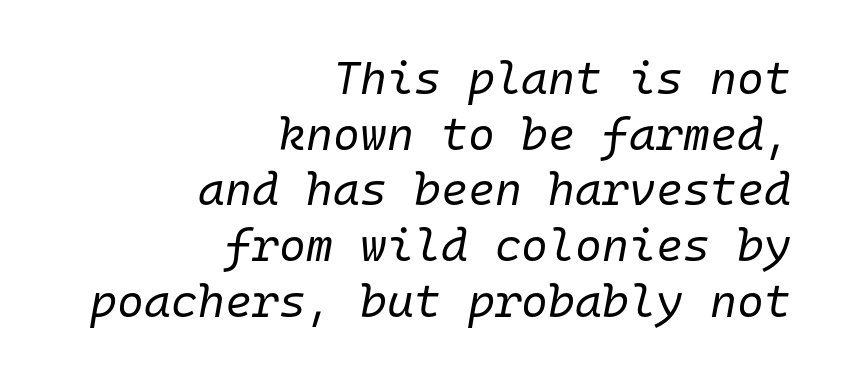
The image shows 46 px regular-weight type, italic (leaning right), monospaced; set right-aligned, line spacing 1.21x, normal letter spacing, not underlined; low stroke contrast and a medium x-height.
